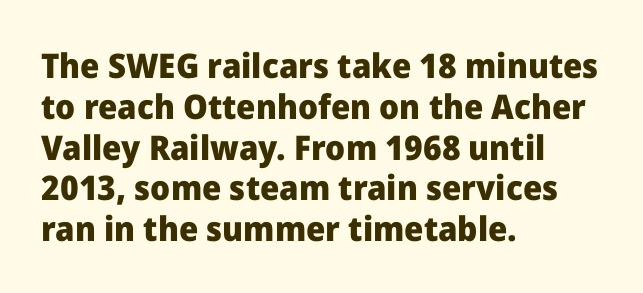
Q: Is the text bold? A: Yes.
Q: Is the text italic (slanted)? A: No, it is upright.
Q: Is the typeface a serif or a sans-serif typeface? A: Sans-serif.
Q: Is the text underlined? A: No.
Q: How is the paragraph aligned? A: Left-aligned.
Q: Is the spacing between letters normal or unusually wide? A: Normal.
Q: Width (condensed, normal, or wide)? A: Normal.
Q: Stroke contrast? A: Low.
Q: x-height? A: Medium.
Q: Monospaced? A: No.
